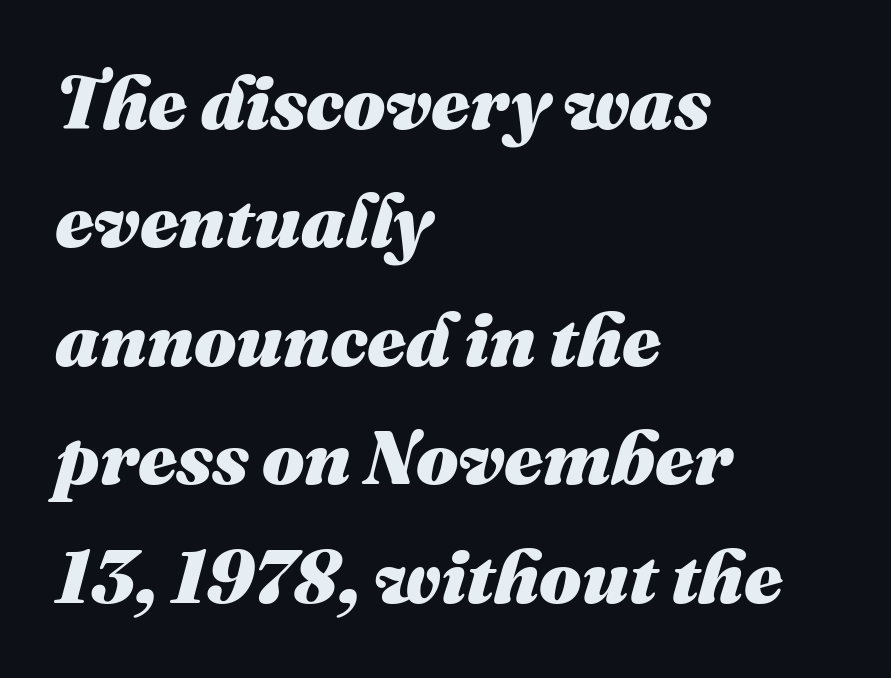
The rows are spaced the way most documents space them. Thick stems and heavy bowls — unmistakably bold. You could not count columns in this text — the font is proportionally spaced. Does the copy run flush right? No — it runs flush left. Words float on clear page, feet unadorned. Is the letter spacing exaggerated? No — it looks like the ordinary default.
